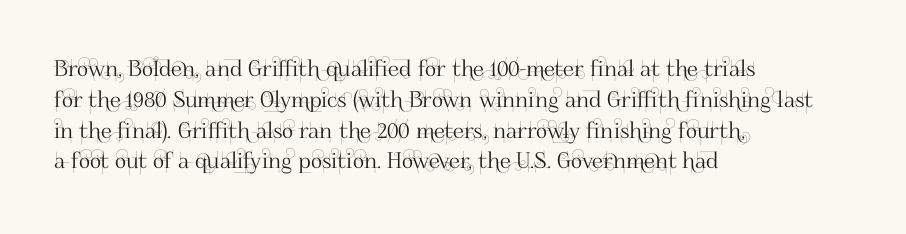
{"italic": "no", "underline": "no", "align": "left", "line_spacing": "normal", "line_spacing_ratio": 1.4, "letter_spacing": "normal", "letter_spacing_em": 0.0, "glyph_px": 22}
